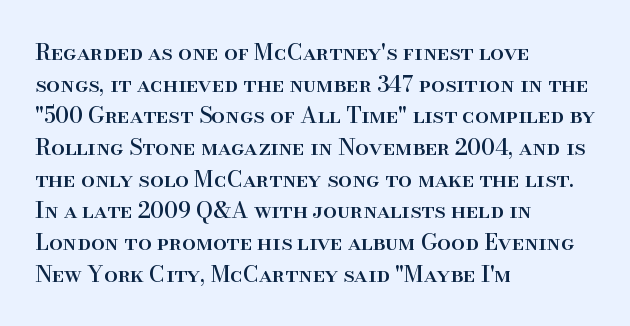
Q: Is the text italic (slanted)? A: No, it is upright.
Q: Is the text underlined? A: No.
Q: How is the paragraph aligned? A: Left-aligned.
Q: Is the spacing between letters normal or unusually wide? A: Normal.
Q: Is the spacing between lines tight, normal or loose? A: Normal.
